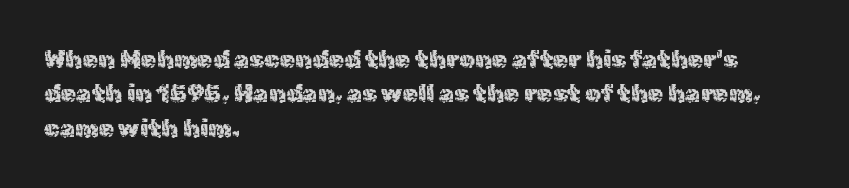
{"italic": "no", "underline": "no", "align": "left", "line_spacing": "normal", "line_spacing_ratio": 1.38, "letter_spacing": "normal", "letter_spacing_em": 0.0, "glyph_px": 25}
